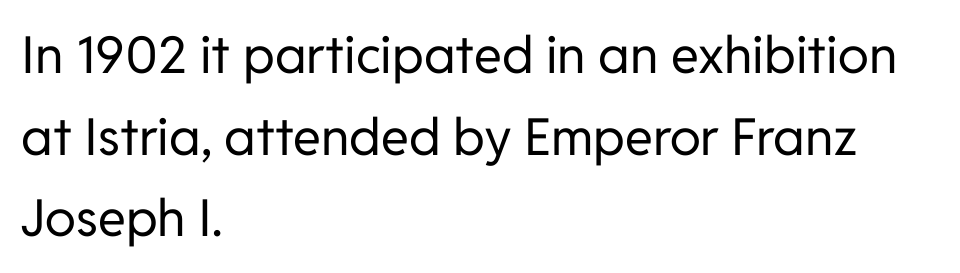
There is no visible air inserted between adjacent glyphs. Think of a printed novel: that variable character pitch is what you see here. No letter is thick-stroked: the sample isn't bold. Nothing sits at the stroke ends, so this counts as sans-serif. The letters stand upright; this is a roman face.
